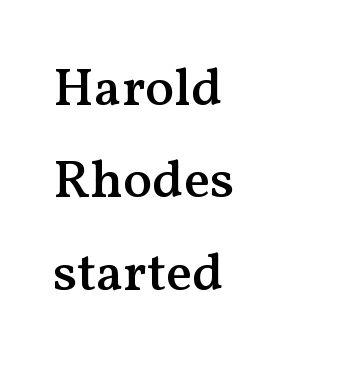
Q: Is the text bold? A: Semi-bold.
Q: Is the text italic (slanted)? A: No, it is upright.
Q: Is the typeface a serif or a sans-serif typeface? A: Serif.
Q: Is the text underlined? A: No.
Q: How is the paragraph aligned? A: Left-aligned.
Q: Is the spacing between letters normal or unusually wide? A: Normal.
Q: Width (condensed, normal, or wide)? A: Normal.
Q: Stroke contrast? A: Medium.
Q: x-height? A: Medium.
Q: Monospaced? A: No.
